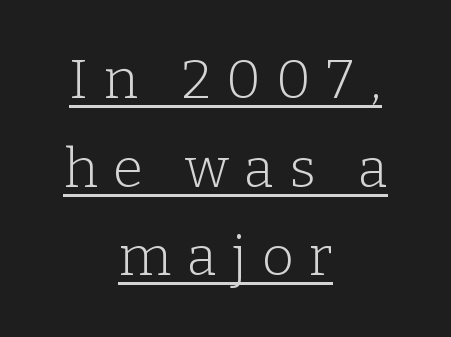
{"serif": "yes", "italic": "no", "bold": "no", "weight": "light", "width": "normal", "stroke_contrast": "low", "x_height": "medium", "monospaced": "no", "underline": "yes", "align": "center", "line_spacing": "normal", "line_spacing_ratio": 1.61, "letter_spacing": "wide", "letter_spacing_em": 0.28, "glyph_px": 55}
